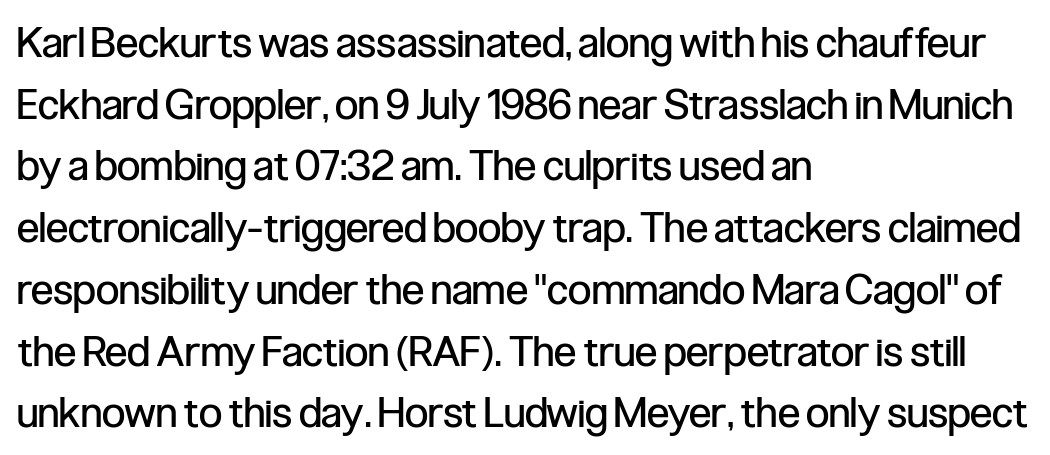
Anything drawn beneath the words? Only blank space. The rendering anchors every line to the left-hand side. Compared with typical paragraphs, the rows here are spaced about the same. Caption: standard tracking, unaltered.
